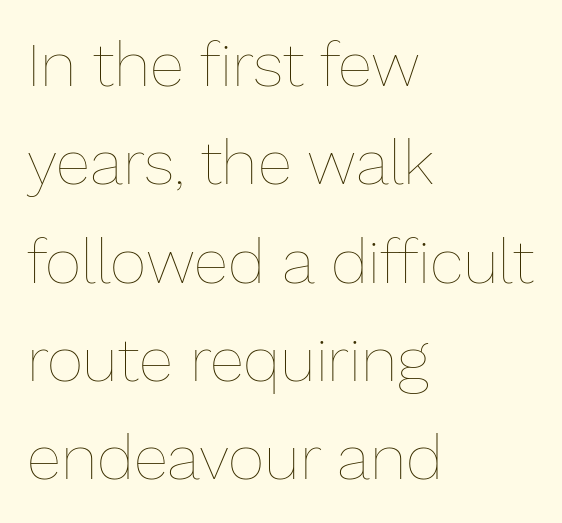
This sample has the flowing, uneven cadence of proportional lettering. This sample uses plain, unmodified letter spacing. The font's upright variant was chosen for this text. Rule under the text: the space is simply empty.
